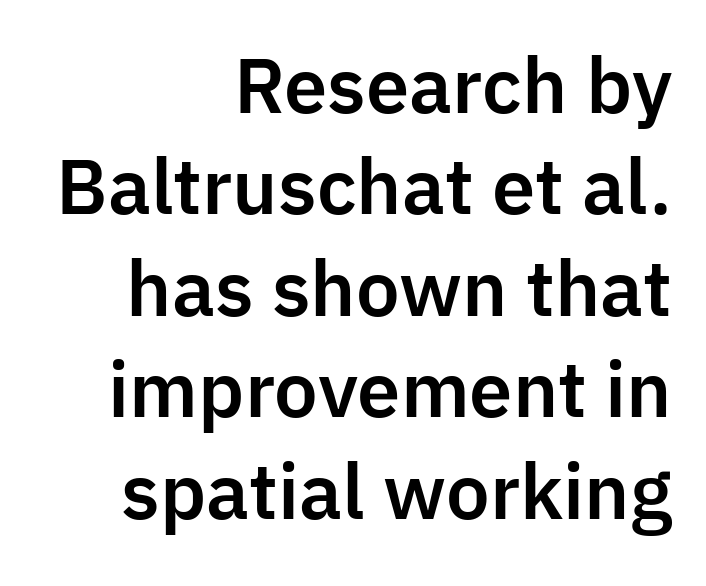
Q: Is the text italic (slanted)? A: No, it is upright.
Q: Is the typeface a serif or a sans-serif typeface? A: Sans-serif.
Q: Is the text underlined? A: No.
Q: How is the paragraph aligned? A: Right-aligned.
Q: Is the spacing between letters normal or unusually wide? A: Normal.
Q: Is the spacing between lines tight, normal or loose? A: Normal.
Q: Width (condensed, normal, or wide)? A: Normal.
Q: Stroke contrast? A: Low.
Q: x-height? A: Medium.
Q: Monospaced? A: No.
